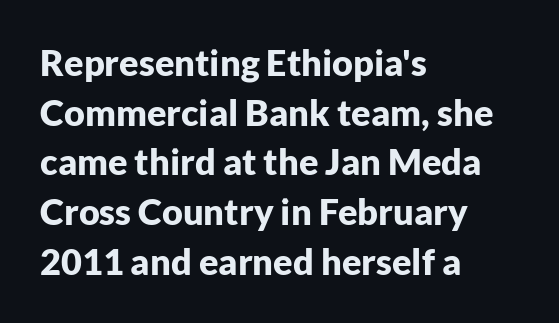
The image shows 36 px bold sans-serif type, upright; set left-aligned, normal line spacing (1.38x), normal letter spacing, not underlined; low stroke contrast and a medium x-height.
